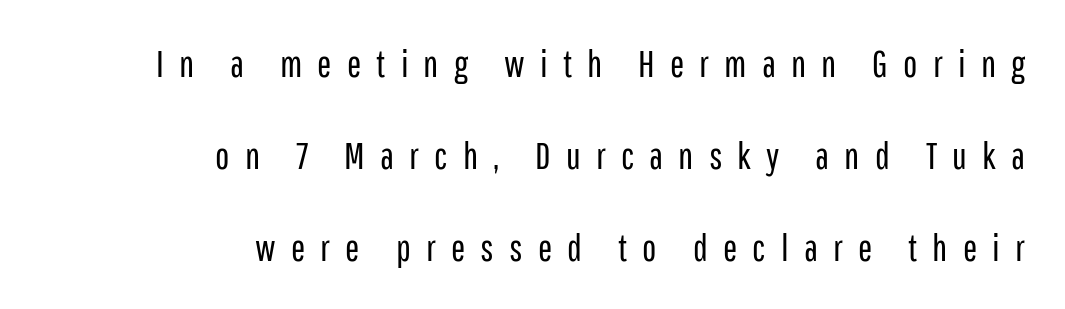
The image shows 38 px regular-weight, condensed sans-serif type, upright; set right-aligned, loose line spacing (2.42x), unusually wide letter spacing (+0.4 em), not underlined; low stroke contrast and a medium x-height.
